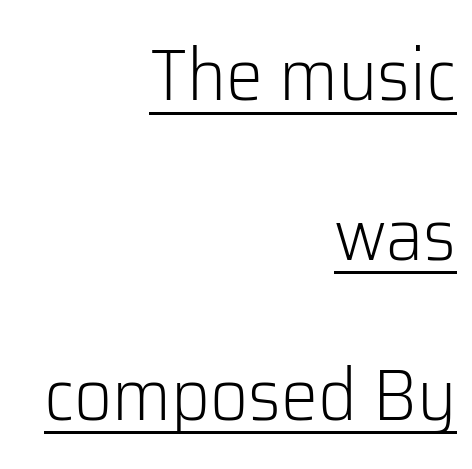
{"serif": "no", "italic": "no", "bold": "no", "weight": "light", "width": "normal", "stroke_contrast": "low", "x_height": "medium", "monospaced": "no", "underline": "yes", "align": "right", "line_spacing": "loose", "line_spacing_ratio": 2.16, "letter_spacing": "normal", "letter_spacing_em": 0.0, "glyph_px": 74}
